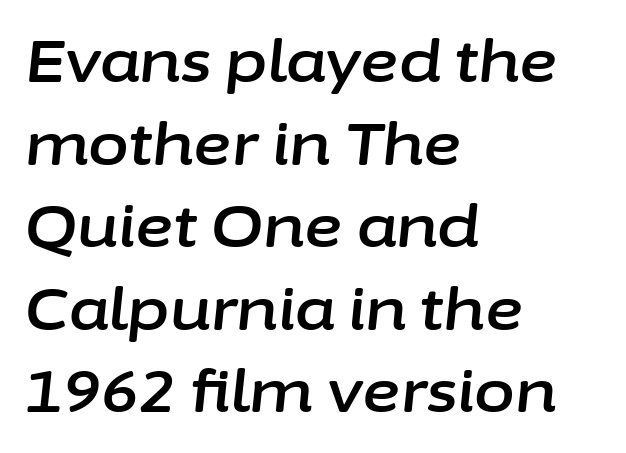
Q: Is the text italic (slanted)? A: Yes, it leans right by about 6 degrees.
Q: Is the text underlined? A: No.
Q: How is the paragraph aligned? A: Left-aligned.
Q: Is the spacing between letters normal or unusually wide? A: Normal.
Q: Is the spacing between lines tight, normal or loose? A: Normal.
Q: Width (condensed, normal, or wide)? A: Normal.
Q: Stroke contrast? A: Low.
Q: x-height? A: Medium.
Q: Monospaced? A: No.
